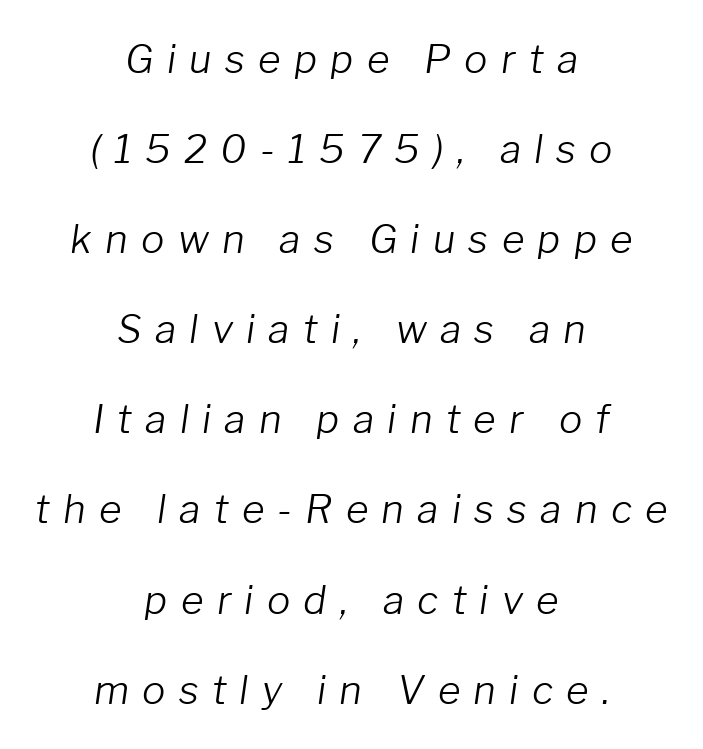
{"italic": "yes", "lean": "right", "slant_degrees": 8, "bold": "no", "weight": "light", "width": "normal", "stroke_contrast": "low", "x_height": "medium", "monospaced": "no", "underline": "no", "align": "center", "line_spacing": "loose", "line_spacing_ratio": 2.31, "letter_spacing": "wide", "letter_spacing_em": 0.34, "glyph_px": 39}
